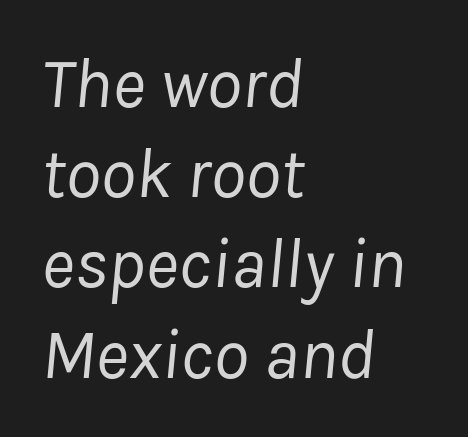
Q: Is the text bold? A: No.
Q: Is the text italic (slanted)? A: Yes, it leans right by about 8 degrees.
Q: Is the text underlined? A: No.
Q: How is the paragraph aligned? A: Left-aligned.
Q: Is the spacing between letters normal or unusually wide? A: Normal.
Q: Is the spacing between lines tight, normal or loose? A: Normal.
Q: Width (condensed, normal, or wide)? A: Normal.
Q: Stroke contrast? A: Low.
Q: x-height? A: Medium.
Q: Monospaced? A: No.
